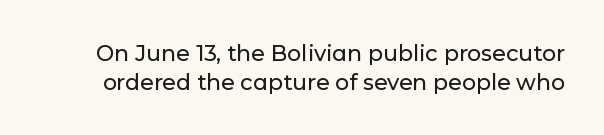
The image shows 22 px text type, upright; set normal line spacing (1.31x), normal letter spacing, not underlined.
